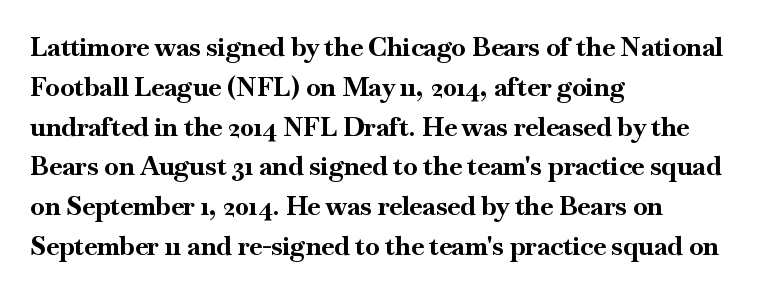
Plenty of ink on the page — the face is bold. Vertical spacing — default. Descenders hang freely into open space. All the whitespace from short lines collects on the right. This rendering leaves character spacing at its baseline value. Do the letters lean? They stand straight.
